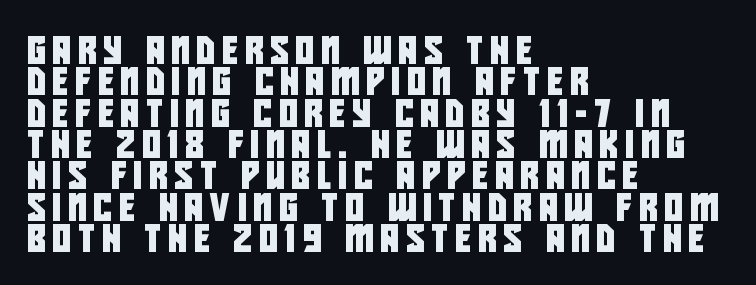
{"serif": "no", "width": "condensed", "stroke_contrast": "low", "x_height": "large", "monospaced": "no", "underline": "no", "align": "left", "line_spacing": "tight", "line_spacing_ratio": 1.12, "letter_spacing": "wide", "letter_spacing_em": 0.26, "glyph_px": 28}
